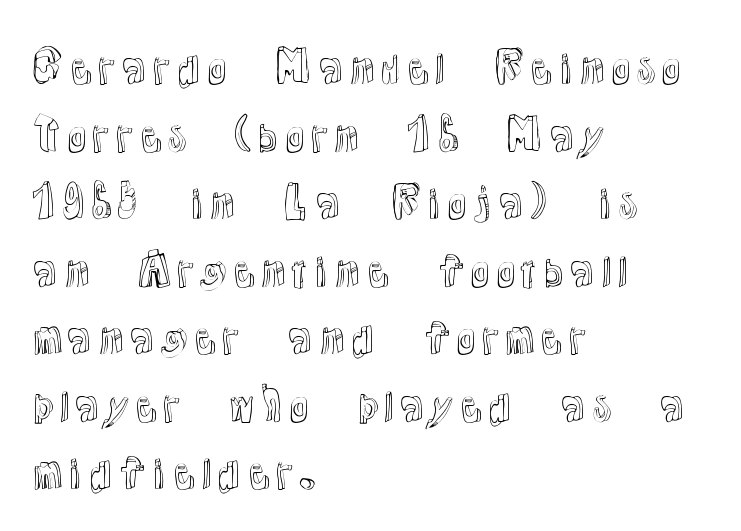
The image shows 43 px text type, upright; set left-aligned, normal line spacing (1.57x), normal letter spacing, not underlined; a medium x-height.
